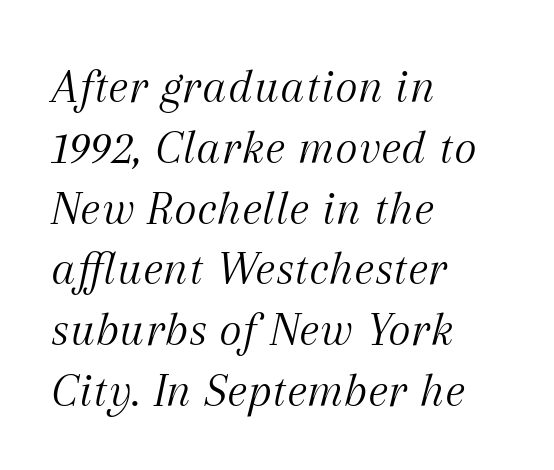
Just letters on the line, the space beneath them empty. Is this a sans? No — the strokes have serifs. Observe the ordinary spacing: letters are neighbours, not strangers. Characters are canted at an angle relative to the baseline's perpendicular. Each letter keeps its own natural width here, so spacing adapts to shape. Weight: in the light-to-regular range.
